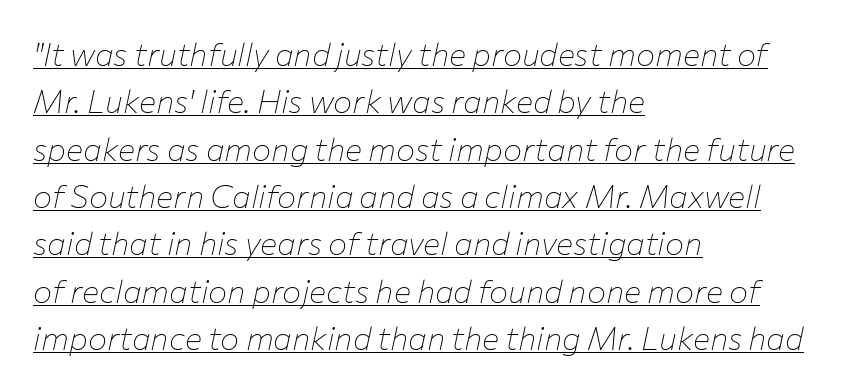
Q: Is the text bold? A: No.
Q: Is the text italic (slanted)? A: Yes, it leans right by about 12 degrees.
Q: Is the text underlined? A: Yes.
Q: How is the paragraph aligned? A: Left-aligned.
Q: Is the spacing between letters normal or unusually wide? A: Normal.
Q: Is the spacing between lines tight, normal or loose? A: Normal.
Q: Width (condensed, normal, or wide)? A: Normal.
Q: Stroke contrast? A: Low.
Q: x-height? A: Medium.
Q: Monospaced? A: No.
